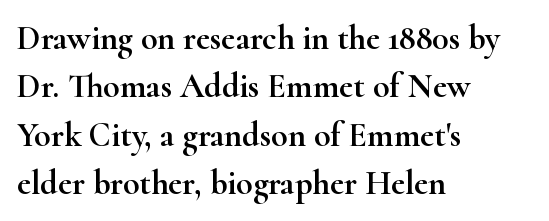
{"serif": "yes", "italic": "no", "width": "wide", "stroke_contrast": "high", "x_height": "small", "monospaced": "no", "underline": "no", "align": "left", "line_spacing": "normal", "line_spacing_ratio": 1.42, "letter_spacing": "normal", "letter_spacing_em": 0.0, "glyph_px": 34}
